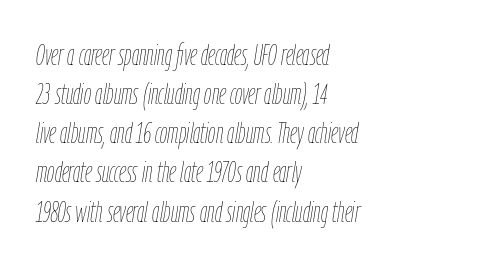
Q: Is the text bold? A: No.
Q: Is the text italic (slanted)? A: Yes, it leans right by about 9 degrees.
Q: Is the text underlined? A: No.
Q: How is the paragraph aligned? A: Left-aligned.
Q: Is the spacing between letters normal or unusually wide? A: Normal.
Q: Is the spacing between lines tight, normal or loose? A: Normal.
Q: Width (condensed, normal, or wide)? A: Condensed.
Q: Stroke contrast? A: Low.
Q: x-height? A: Medium.
Q: Monospaced? A: No.
